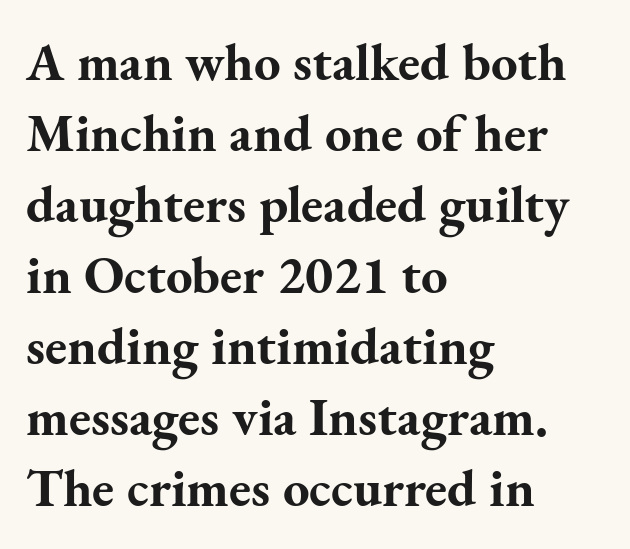
{"serif": "yes", "italic": "no", "bold": "yes", "weight": "bold", "width": "normal", "stroke_contrast": "medium", "x_height": "small", "monospaced": "no", "underline": "no", "align": "left", "line_spacing": "normal", "line_spacing_ratio": 1.34, "letter_spacing": "normal", "letter_spacing_em": 0.0, "glyph_px": 53}
